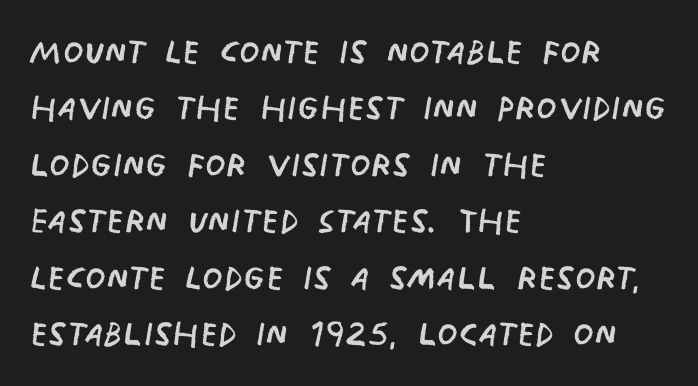
{"serif": "no", "bold": "no", "weight": "regular", "width": "condensed", "stroke_contrast": "low", "x_height": "large", "monospaced": "no", "underline": "no", "align": "left", "line_spacing_ratio": 1.2, "letter_spacing": "normal", "letter_spacing_em": 0.0, "glyph_px": 47}
